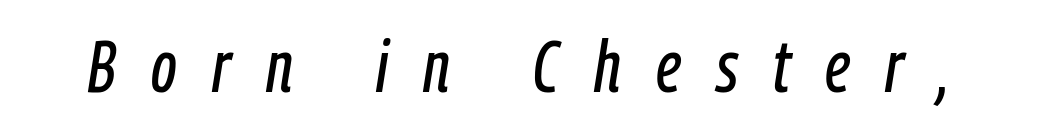
Q: Is the text italic (slanted)? A: Yes, it leans right by about 9 degrees.
Q: Is the text underlined? A: No.
Q: Is the spacing between letters normal or unusually wide? A: Unusually wide.
Q: Width (condensed, normal, or wide)? A: Condensed.
Q: Stroke contrast? A: Low.
Q: x-height? A: Medium.
Q: Monospaced? A: No.
